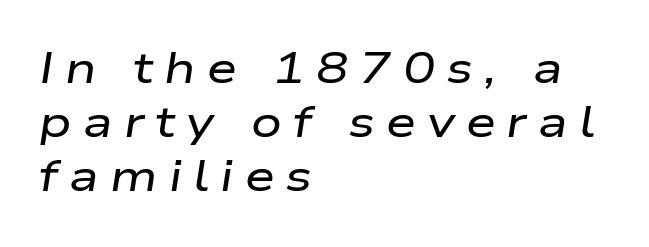
The image shows 43 px wide type, italic (leaning right); set left-aligned, normal line spacing (1.26x), unusually wide letter spacing (+0.26 em), not underlined; low stroke contrast and a medium x-height.
